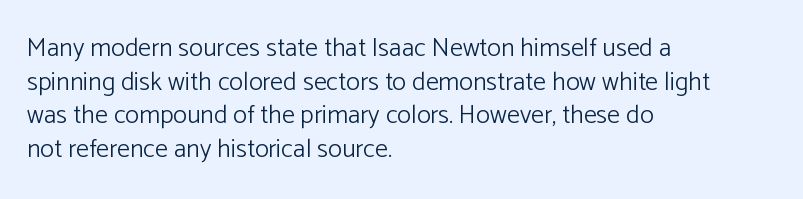
Interline gaps are of average width in this sample. In terms of posture, this sample is upright. Teacher's note: observe the even left margin — that is flush-left alignment. The cut favours lightness, reaching ordinary text weight at its darkest.
